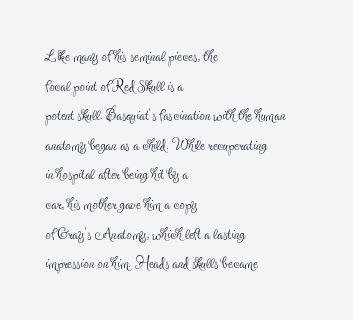
Q: Is the text bold? A: No.
Q: Is the text underlined? A: No.
Q: How is the paragraph aligned? A: Left-aligned.
Q: Is the spacing between letters normal or unusually wide? A: Normal.
Q: Is the spacing between lines tight, normal or loose? A: Normal.
